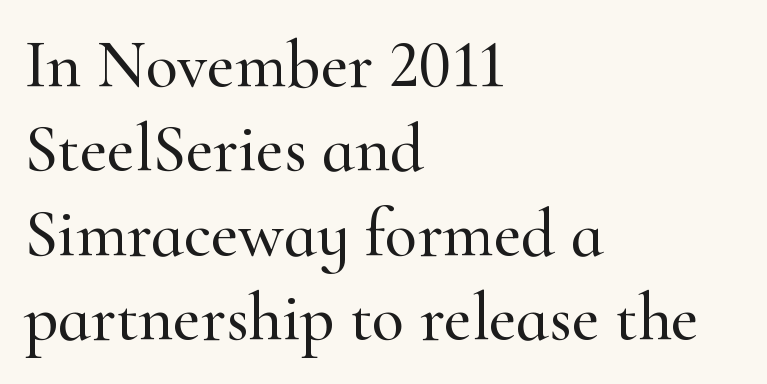
The image shows 67 px serif type, upright; set left-aligned, normal line spacing (1.26x), normal letter spacing, not underlined; high stroke contrast and a small x-height.
